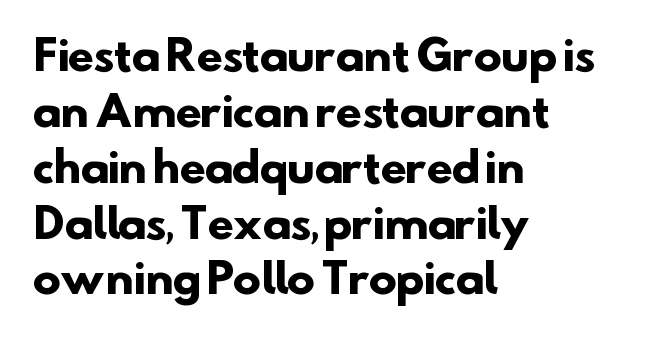
Q: Is the text bold? A: Yes.
Q: Is the typeface a serif or a sans-serif typeface? A: Sans-serif.
Q: Is the text underlined? A: No.
Q: How is the paragraph aligned? A: Left-aligned.
Q: Is the spacing between letters normal or unusually wide? A: Normal.
Q: Is the spacing between lines tight, normal or loose? A: Normal.
Q: Width (condensed, normal, or wide)? A: Normal.
Q: Stroke contrast? A: Low.
Q: x-height? A: Small.
Q: Monospaced? A: No.
